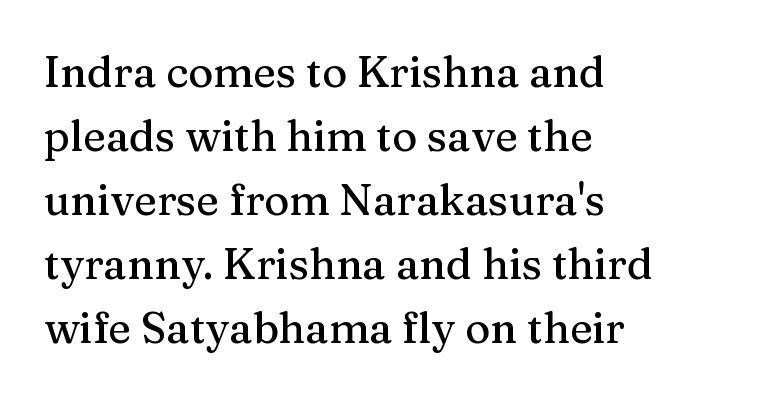
Q: Is the text italic (slanted)? A: No, it is upright.
Q: Is the typeface a serif or a sans-serif typeface? A: Serif.
Q: Is the text underlined? A: No.
Q: How is the paragraph aligned? A: Left-aligned.
Q: Is the spacing between letters normal or unusually wide? A: Normal.
Q: Is the spacing between lines tight, normal or loose? A: Normal.
Q: Width (condensed, normal, or wide)? A: Normal.
Q: Stroke contrast? A: Medium.
Q: x-height? A: Medium.
Q: Monospaced? A: No.
